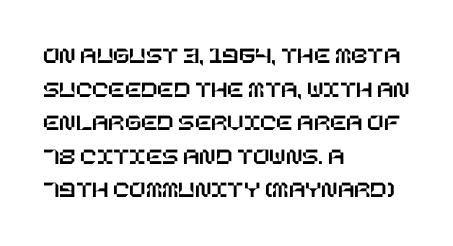
{"italic": "no", "underline": "no", "align": "left", "line_spacing": "normal", "line_spacing_ratio": 1.4, "letter_spacing": "normal", "letter_spacing_em": 0.0, "glyph_px": 24}
